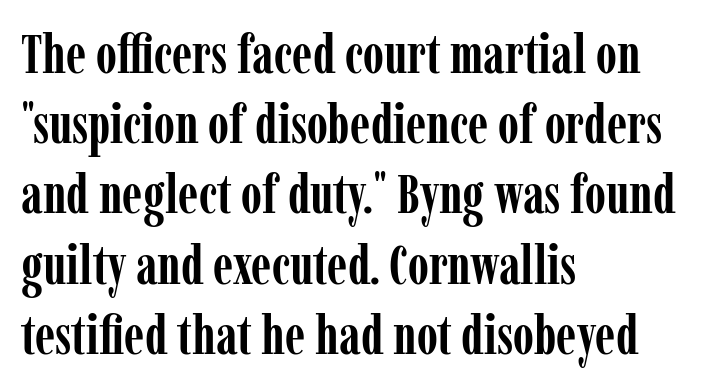
{"serif": "yes", "italic": "no", "bold": "yes", "weight": "semibold", "width": "condensed", "stroke_contrast": "low", "x_height": "medium", "monospaced": "no", "underline": "no", "align": "left", "line_spacing": "normal", "line_spacing_ratio": 1.3, "letter_spacing": "normal", "letter_spacing_em": 0.0, "glyph_px": 54}
